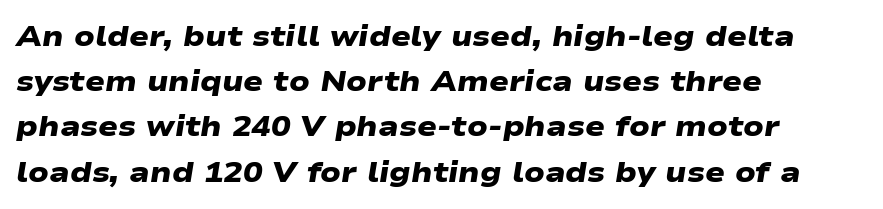
Q: Is the text bold? A: Yes.
Q: Is the typeface a serif or a sans-serif typeface? A: Sans-serif.
Q: Is the text underlined? A: No.
Q: How is the paragraph aligned? A: Left-aligned.
Q: Is the spacing between letters normal or unusually wide? A: Normal.
Q: Is the spacing between lines tight, normal or loose? A: Normal.
Q: Width (condensed, normal, or wide)? A: Wide.
Q: Stroke contrast? A: Low.
Q: x-height? A: Medium.
Q: Monospaced? A: No.
